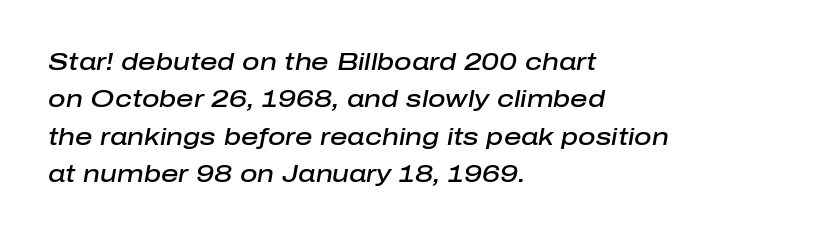
The image shows 24 px text type, italic (leaning right); set left-aligned, normal line spacing (1.56x), normal letter spacing, not underlined.
